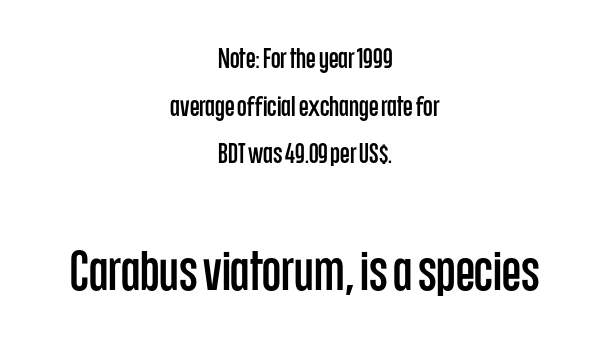
{"serif": "no", "italic": "no", "width": "condensed", "stroke_contrast": "low", "x_height": "large", "monospaced": "no", "underline": "no", "align": "center", "line_spacing": "normal", "line_spacing_ratio": 1.7, "letter_spacing": "normal", "letter_spacing_em": 0.0, "larger_block": "second", "size_ratio": 1.96, "glyph_px": 55}
